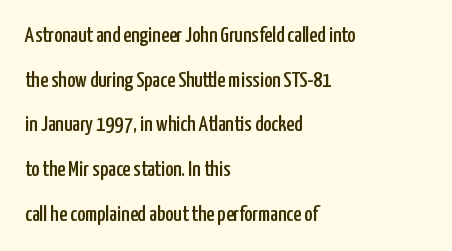
{"italic": "no", "underline": "no", "align": "left", "line_spacing": "loose", "line_spacing_ratio": 2.03, "letter_spacing": "normal", "letter_spacing_em": 0.0, "glyph_px": 22}
